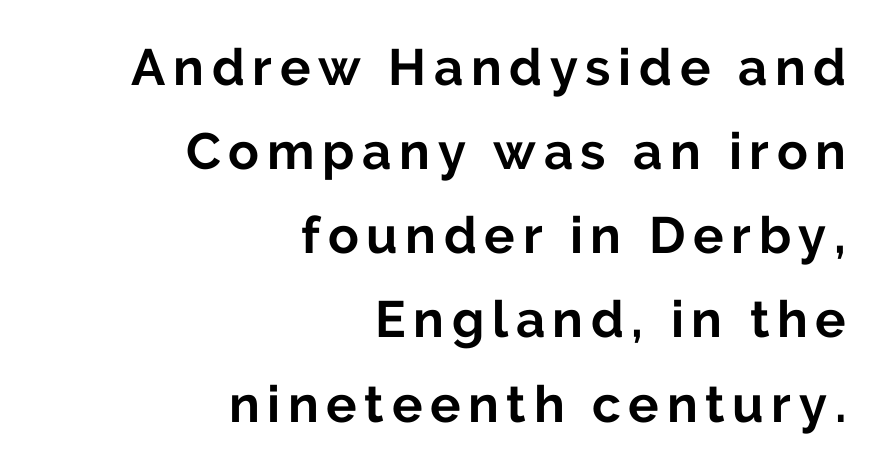
Posture: upright roman. The designer left line spacing at the default. The lines are quadded right. Looks like regular typesetting: each glyph gets only the width it needs.
